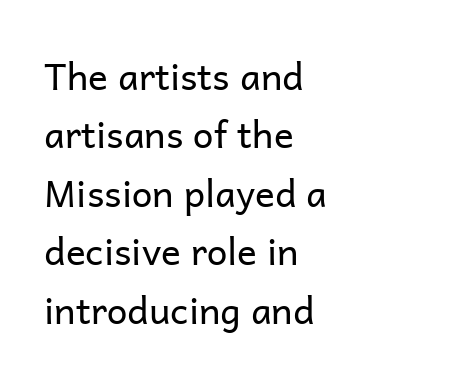
Note the varied advance widths — an 'i' is clearly narrower than an 'm'. A classic flush-left, rag-right setting is used for this passage. Caption: face not bold, strokes unweighted. The passage shown is typeset with a sans-serif family. There is no visible air inserted between adjacent glyphs.
